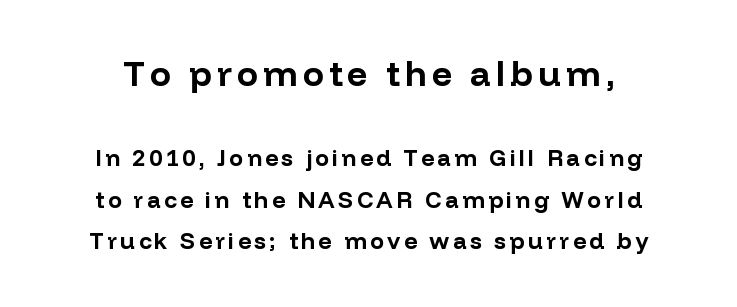
Q: Is the text bold? A: Yes.
Q: Is the text italic (slanted)? A: No, it is upright.
Q: Is the typeface a serif or a sans-serif typeface? A: Sans-serif.
Q: Is the text underlined? A: No.
Q: Which block of text is set in a larger size, the first (top) or the second (bottom)? A: The first (top) one.
Q: Width (condensed, normal, or wide)? A: Normal.
Q: Stroke contrast? A: Low.
Q: x-height? A: Medium.
Q: Monospaced? A: No.
